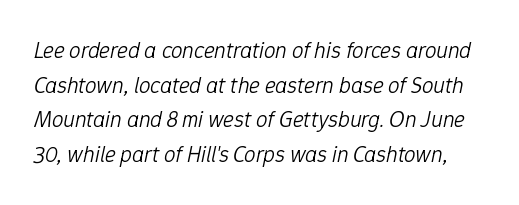
Rule under the text: the space is simply empty. Does the lettering tilt? It does — this is italic. Students, observe: this is what conventionally led text looks like. Stem width sits at or under what a default text font uses.
